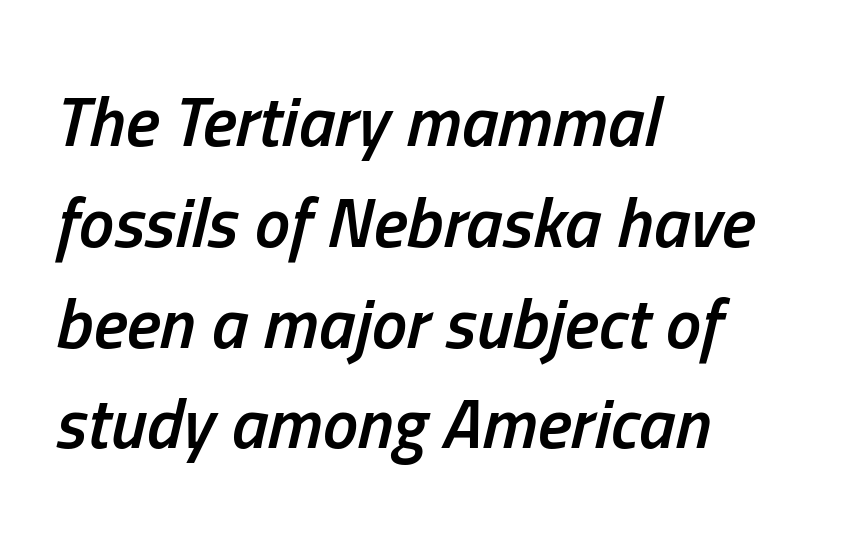
Compared with typical body copy, the letter spacing here is the same. A typesetter would call this proportional, since set widths differ per character. The baseline area is clear. Every character sits at an angle, as italics do. Line beginnings align vertically; line endings do not.
